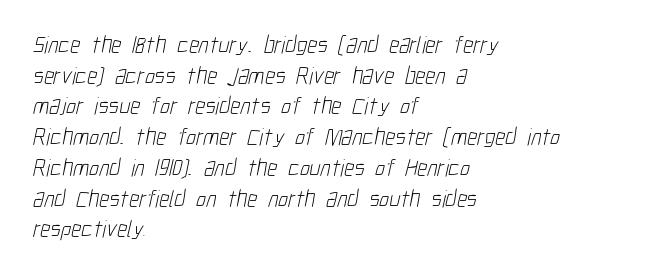
Is the stroke heavy? The answer is a plain regular-or-lighter. Glance below the letters and you will spot only blank space. The lines in this sample share a left origin and differ only in where they stop. Standard letterfit; no display-style spreading of the glyphs. Interline gaps are of average width in this sample.
